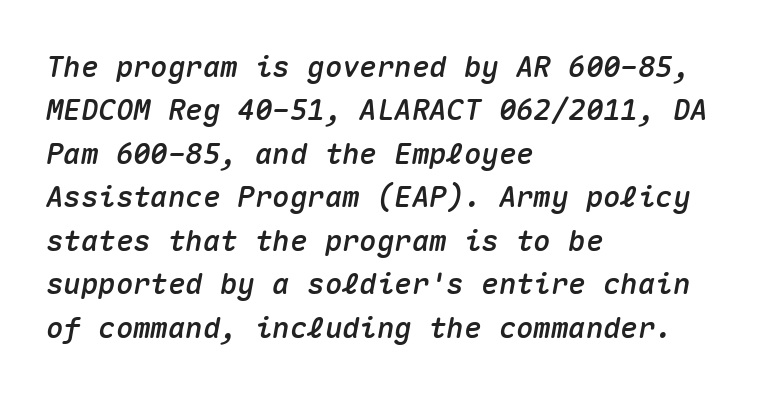
Q: Is the text italic (slanted)? A: Yes, it leans right by about 10 degrees.
Q: Is the text underlined? A: No.
Q: How is the paragraph aligned? A: Left-aligned.
Q: Is the spacing between letters normal or unusually wide? A: Normal.
Q: Is the spacing between lines tight, normal or loose? A: Normal.
Q: Width (condensed, normal, or wide)? A: Normal.
Q: Stroke contrast? A: Medium.
Q: x-height? A: Medium.
Q: Monospaced? A: Yes.
